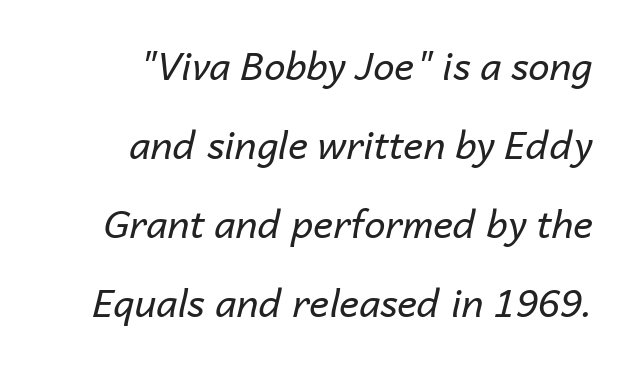
The image shows 38 px regular-weight type, italic (leaning right); set right-aligned, loose line spacing (2.08x), normal letter spacing, not underlined; low stroke contrast and a medium x-height.
